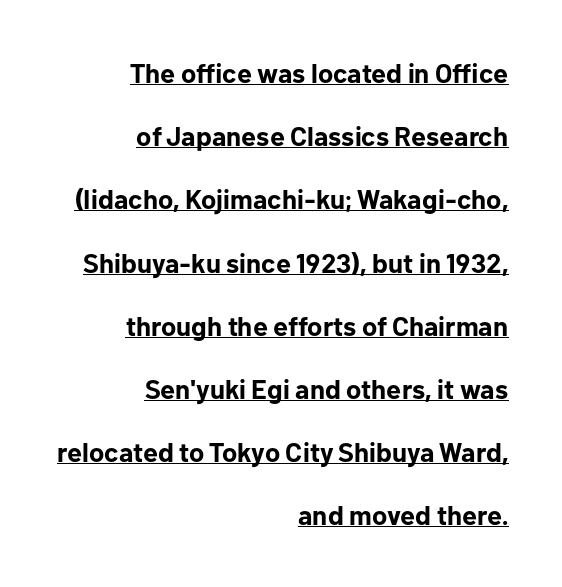
Q: Is the text bold? A: Yes.
Q: Is the text italic (slanted)? A: No, it is upright.
Q: Is the text underlined? A: Yes.
Q: How is the paragraph aligned? A: Right-aligned.
Q: Is the spacing between letters normal or unusually wide? A: Normal.
Q: Is the spacing between lines tight, normal or loose? A: Loose.
